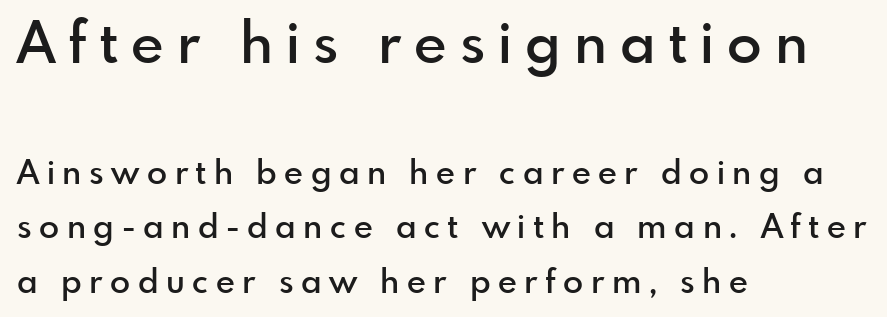
The designer left line spacing at the default. This is the regular roman posture of the typeface. Letterform terminals end flat and unadorned throughout the passage. The space beneath each line is pristine and unruled. The block sitting higher on the canvas is the one with enlarged characters. Notice the strokes are somewhat thickened but not fully heavy: this is a semibold.
